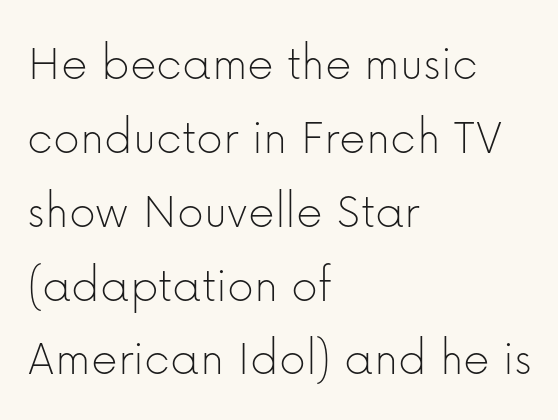
{"serif": "no", "italic": "no", "bold": "no", "weight": "thin", "width": "normal", "stroke_contrast": "low", "x_height": "medium", "monospaced": "no", "underline": "no", "align": "left", "line_spacing": "normal", "line_spacing_ratio": 1.42, "letter_spacing": "normal", "letter_spacing_em": 0.0, "glyph_px": 52}
